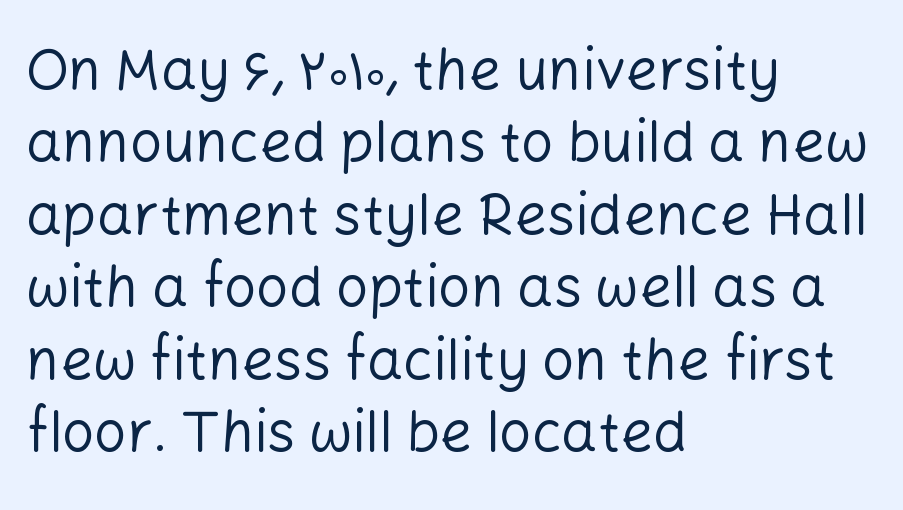
The image shows 57 px regular-weight sans-serif type, upright; set left-aligned, normal line spacing (1.27x), normal letter spacing, not underlined; low stroke contrast and a medium x-height.
